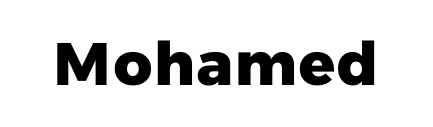
{"serif": "no", "bold": "yes", "weight": "heavy", "width": "normal", "stroke_contrast": "low", "x_height": "medium", "monospaced": "no", "underline": "no", "letter_spacing": "normal", "letter_spacing_em": 0.0, "glyph_px": 60}
